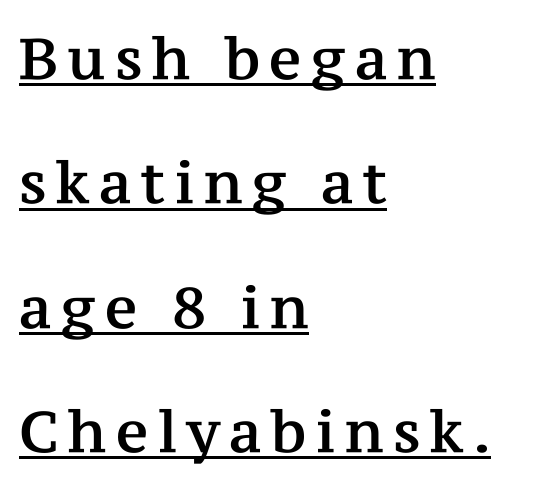
Q: Is the text italic (slanted)? A: No, it is upright.
Q: Is the typeface a serif or a sans-serif typeface? A: Serif.
Q: Is the text underlined? A: Yes.
Q: How is the paragraph aligned? A: Left-aligned.
Q: Is the spacing between lines tight, normal or loose? A: Loose.
Q: Width (condensed, normal, or wide)? A: Normal.
Q: Stroke contrast? A: Medium.
Q: x-height? A: Medium.
Q: Monospaced? A: No.
